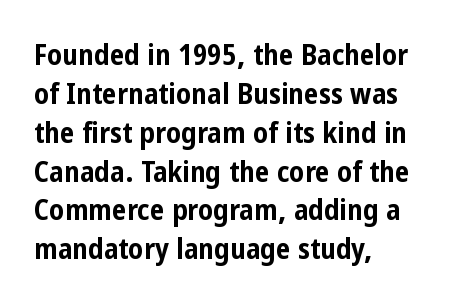
Any mark beneath the type? The region is blank. The compositor pushed each line to the left boundary. Vertically, the passage feels balanced, rows spaced as you'd expect. Weight check: bold — yes, fully. Is this a fixed-width face? No — the glyphs have proportional, varying widths.
